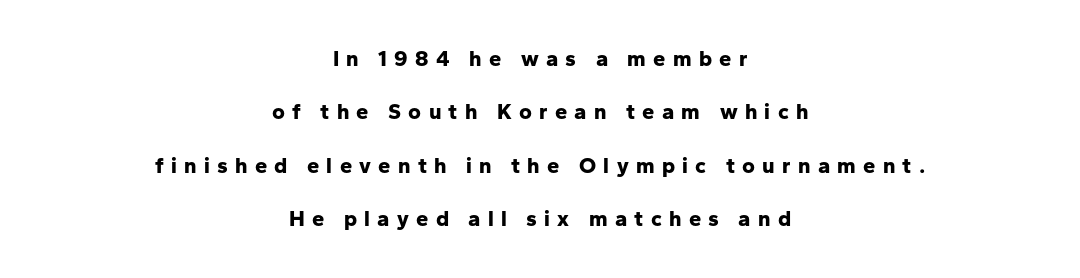
Stroke thickness is high; the sample reads as a true bold. Each line is balanced around a shared central axis. Observe the wide spacing: letters keep a clear distance from each other. Nobody drew a line under any word here. Rendered with straight, roman letterforms. Compared with typical paragraphs, the rows here are farther apart.
